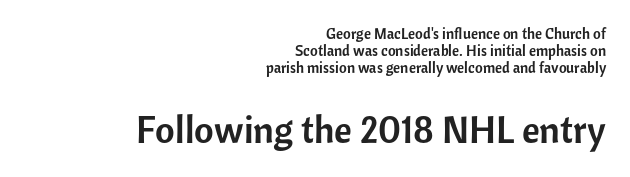
{"serif": "no", "italic": "no", "width": "normal", "stroke_contrast": "low", "x_height": "medium", "monospaced": "no", "underline": "no", "align": "right", "line_spacing": "tight", "line_spacing_ratio": 1.12, "letter_spacing": "normal", "letter_spacing_em": 0.0, "larger_block": "second", "size_ratio": 2.53, "glyph_px": 38}
